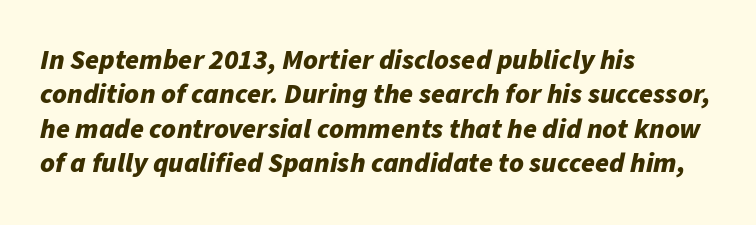
Q: Is the text bold? A: Yes.
Q: Is the text italic (slanted)? A: Yes, it leans right by about 11 degrees.
Q: Is the text underlined? A: No.
Q: How is the paragraph aligned? A: Left-aligned.
Q: Is the spacing between letters normal or unusually wide? A: Normal.
Q: Width (condensed, normal, or wide)? A: Normal.
Q: Stroke contrast? A: Low.
Q: x-height? A: Medium.
Q: Monospaced? A: No.
